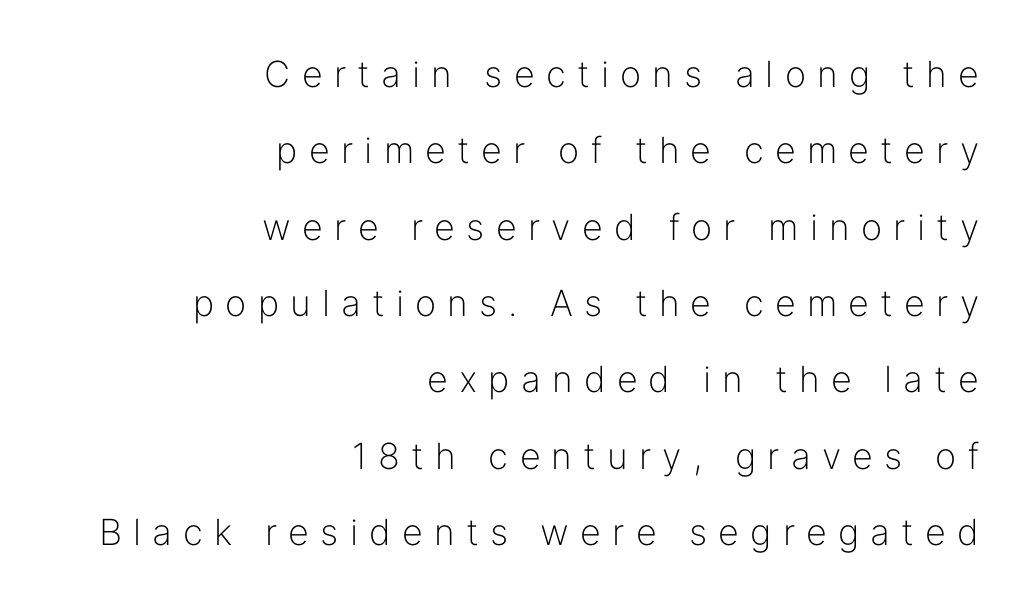
The image shows 36 px light sans-serif type, upright; set right-aligned, loose line spacing (2.12x), unusually wide letter spacing (+0.31 em), not underlined; low stroke contrast and a medium x-height.
